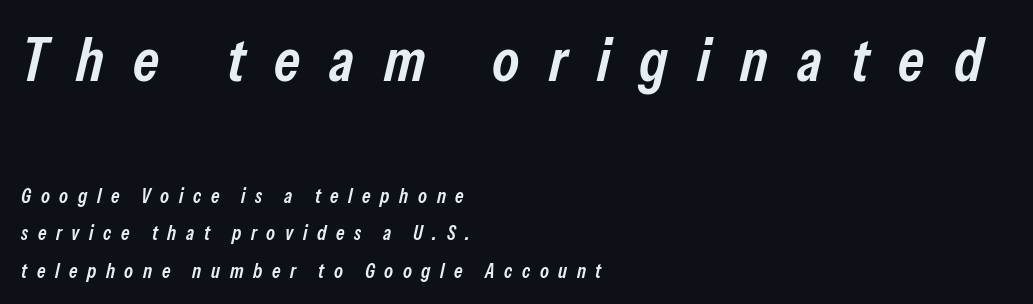
The image shows 61 px semibold, condensed type, italic (leaning right); set left-aligned, line spacing 1.86x, unusually wide letter spacing (+0.48 em), not underlined; the first (top) block is 3.05x larger; low stroke contrast and a medium x-height.
